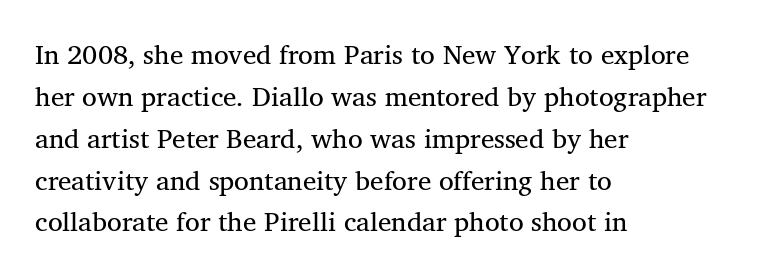
Q: Is the text bold? A: No.
Q: Is the text underlined? A: No.
Q: How is the paragraph aligned? A: Left-aligned.
Q: Is the spacing between letters normal or unusually wide? A: Normal.
Q: Is the spacing between lines tight, normal or loose? A: Normal.
